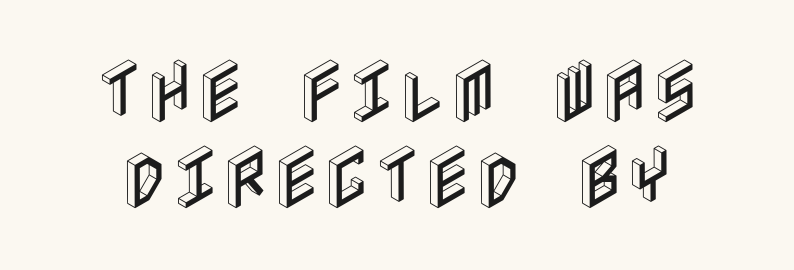
{"italic": "no", "width": "condensed", "x_height": "large", "underline": "no", "line_spacing_ratio": 1.24, "letter_spacing": "normal", "letter_spacing_em": 0.0, "glyph_px": 69}
